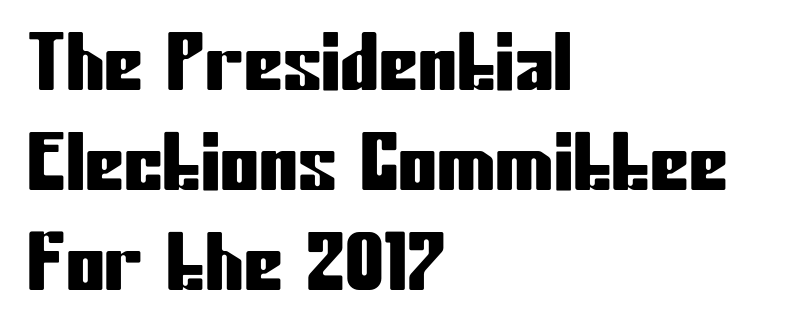
Q: Is the text italic (slanted)? A: No, it is upright.
Q: Is the typeface a serif or a sans-serif typeface? A: Sans-serif.
Q: Is the text underlined? A: No.
Q: How is the paragraph aligned? A: Left-aligned.
Q: Is the spacing between letters normal or unusually wide? A: Normal.
Q: Is the spacing between lines tight, normal or loose? A: Normal.
Q: Width (condensed, normal, or wide)? A: Condensed.
Q: Stroke contrast? A: Low.
Q: x-height? A: Medium.
Q: Monospaced? A: No.
